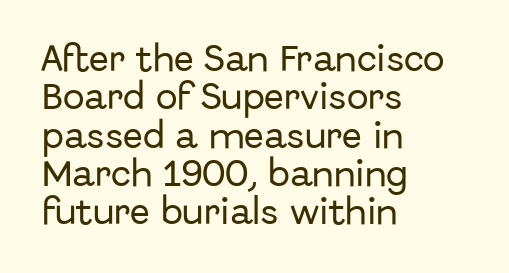
Q: Is the text italic (slanted)? A: No, it is upright.
Q: Is the typeface a serif or a sans-serif typeface? A: Sans-serif.
Q: Is the text underlined? A: No.
Q: How is the paragraph aligned? A: Left-aligned.
Q: Is the spacing between letters normal or unusually wide? A: Normal.
Q: Is the spacing between lines tight, normal or loose? A: Normal.
Q: Width (condensed, normal, or wide)? A: Normal.
Q: Stroke contrast? A: Low.
Q: x-height? A: Medium.
Q: Monospaced? A: No.
